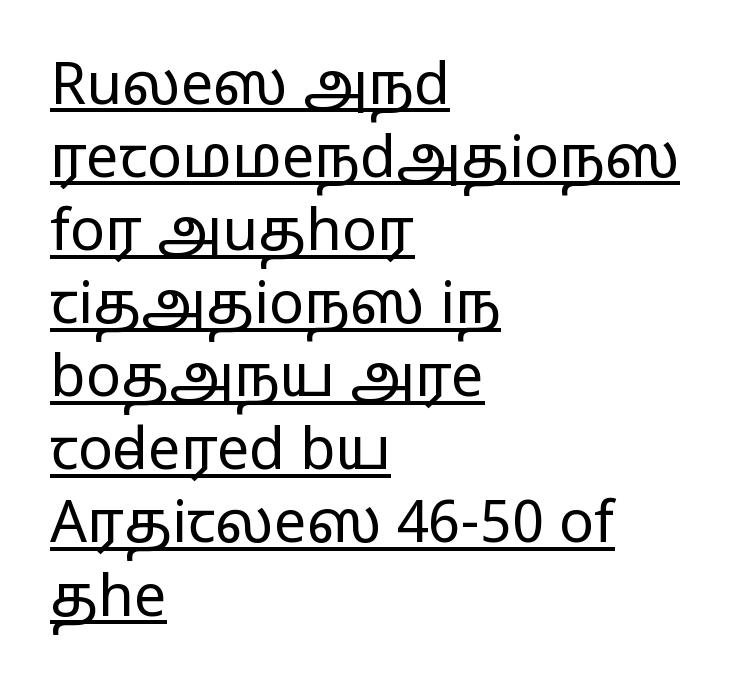
Regarding leading, the lines here are spaced in the standard way. These lines stack with their left ends in a neat column. The rendering shows plain stroke endings on the letterforms — a sans-serif design. A typographer would call this underscored text. Spacing verdict: proportional, widths tailored to each character. The weight tops out at a normal text grade.
